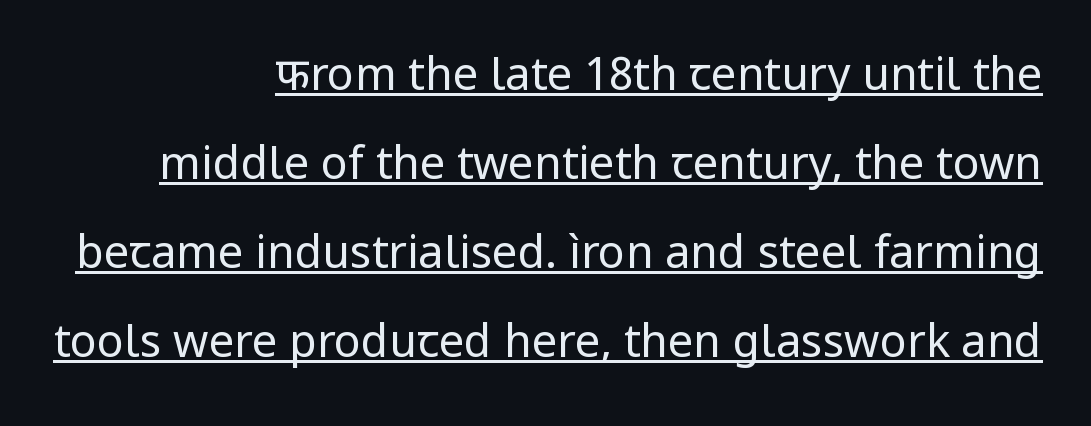
{"serif": "no", "italic": "no", "bold": "no", "weight": "regular", "width": "normal", "stroke_contrast": "low", "x_height": "medium", "monospaced": "no", "underline": "yes", "align": "right", "line_spacing": "loose", "line_spacing_ratio": 1.98, "letter_spacing": "normal", "letter_spacing_em": 0.0, "glyph_px": 45}
